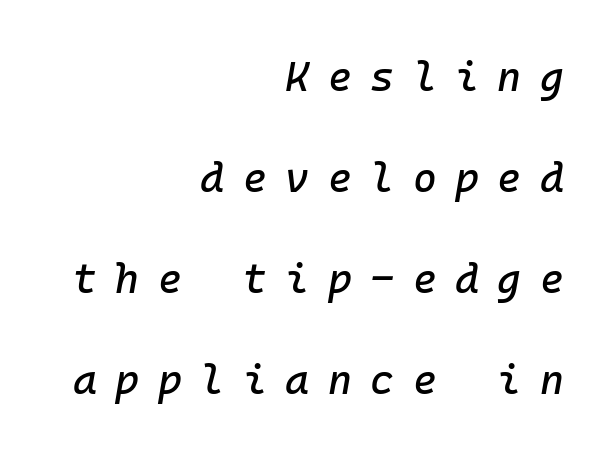
Q: Is the text italic (slanted)? A: Yes, it leans right by about 10 degrees.
Q: Is the text underlined? A: No.
Q: How is the paragraph aligned? A: Right-aligned.
Q: Is the spacing between letters normal or unusually wide? A: Unusually wide.
Q: Is the spacing between lines tight, normal or loose? A: Loose.
Q: Width (condensed, normal, or wide)? A: Normal.
Q: Stroke contrast? A: Low.
Q: x-height? A: Medium.
Q: Monospaced? A: Yes.
